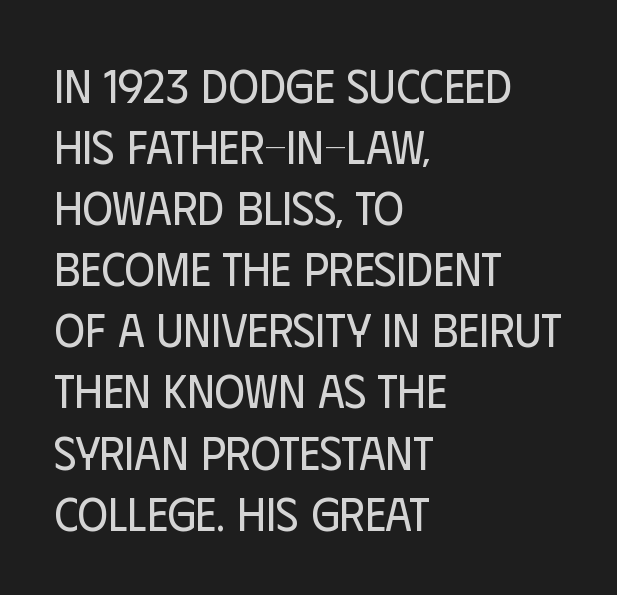
{"serif": "no", "italic": "no", "bold": "no", "weight": "regular", "width": "condensed", "stroke_contrast": "low", "x_height": "large", "monospaced": "no", "underline": "no", "align": "left", "line_spacing": "normal", "line_spacing_ratio": 1.3, "letter_spacing": "normal", "letter_spacing_em": 0.0, "glyph_px": 47}
